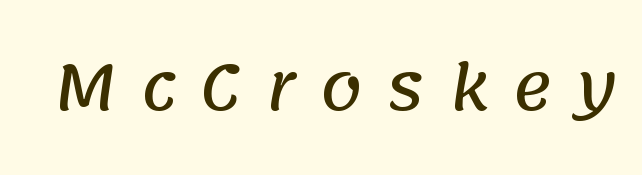
Q: Is the typeface a serif or a sans-serif typeface? A: Sans-serif.
Q: Is the text underlined? A: No.
Q: Is the spacing between letters normal or unusually wide? A: Unusually wide.
Q: Width (condensed, normal, or wide)? A: Normal.
Q: Stroke contrast? A: Low.
Q: x-height? A: Large.
Q: Monospaced? A: No.
